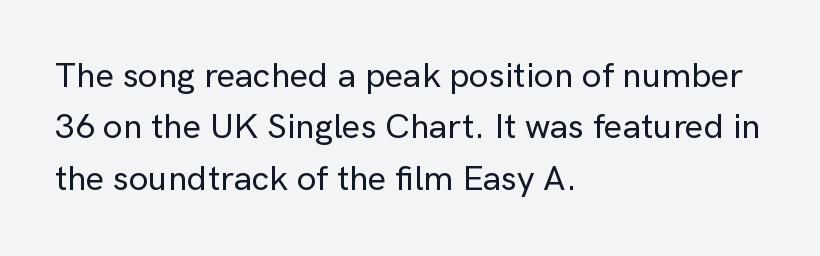
These lines keep a tight, regular rhythm from letter to letter. Teacher's note: observe the even left margin — that is flush-left alignment. Check the space under the baseline: it is left empty. Each letter's strokes conclude bluntly, with no projecting serifs. Is this a fixed-width face? No — the glyphs have proportional, varying widths.
